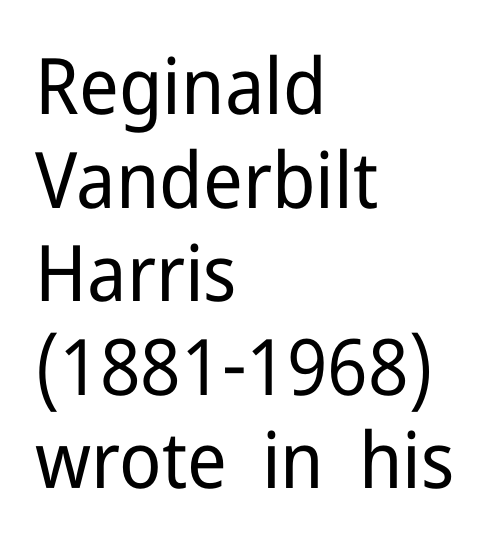
The passage shown is not bold in any degree. No extra tracking has been applied to these lines. Each letter's strokes conclude bluntly, with no projecting serifs. Is this a fixed-width face? No — the glyphs have proportional, varying widths. This sample is left-justified, so line endings fall wherever the words run out.
